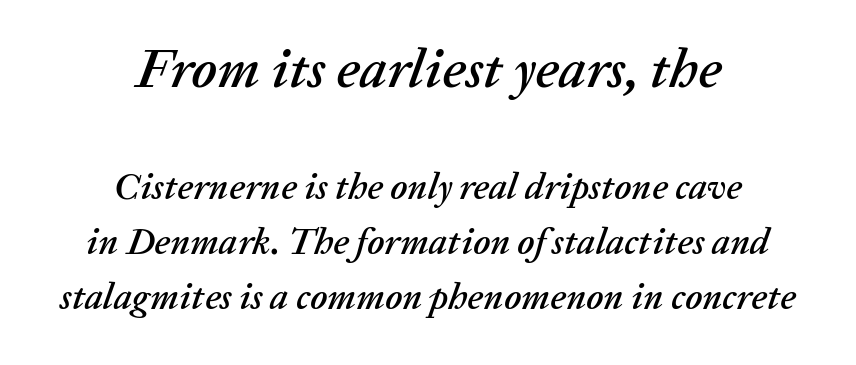
{"italic": "yes", "lean": "right", "slant_degrees": 20, "width": "normal", "stroke_contrast": "low", "x_height": "medium", "monospaced": "no", "underline": "no", "align": "center", "line_spacing": "normal", "line_spacing_ratio": 1.49, "letter_spacing": "normal", "letter_spacing_em": 0.0, "larger_block": "first", "size_ratio": 1.49, "glyph_px": 55}
